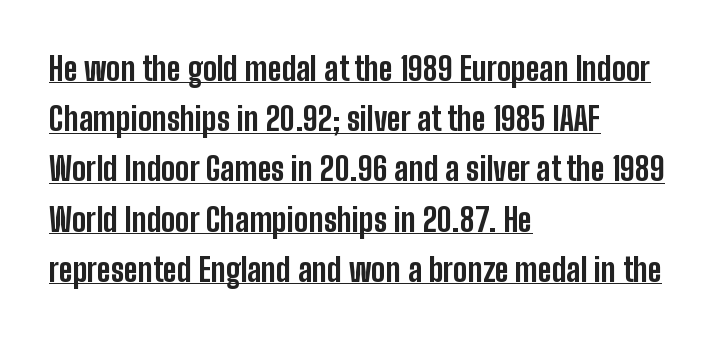
The image shows 32 px bold, condensed sans-serif type, upright; set left-aligned, normal line spacing (1.57x), normal letter spacing, underlined; low stroke contrast and a medium x-height.
